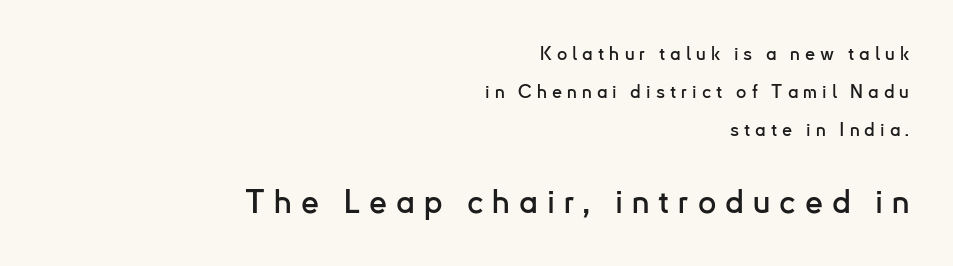
Typesetter's note — lower block bumped up in size, upper block left smaller. The typeface chosen for these lines omits serifs. The face used here is rendered with a markedly widened letterfit. Ordinary non-slanted type is in use. This block would shrink considerably if given ordinary leading; it's expanded now. Check under the words: just untouched page.
